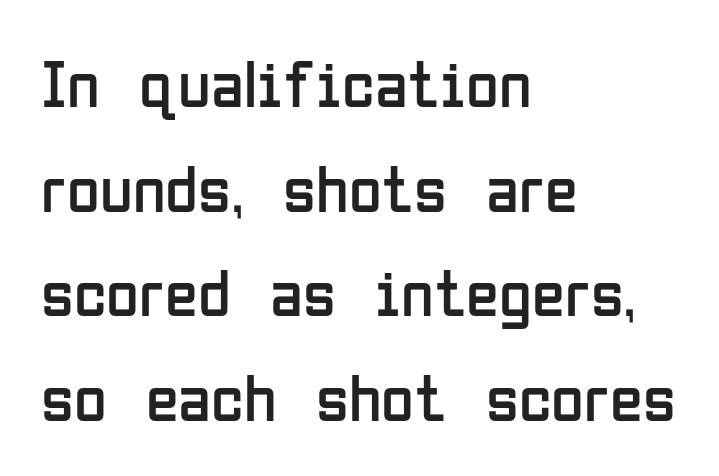
The image shows 67 px regular-weight, condensed sans-serif type, upright; set left-aligned, normal line spacing (1.56x), normal letter spacing, not underlined; low stroke contrast and a medium x-height.
